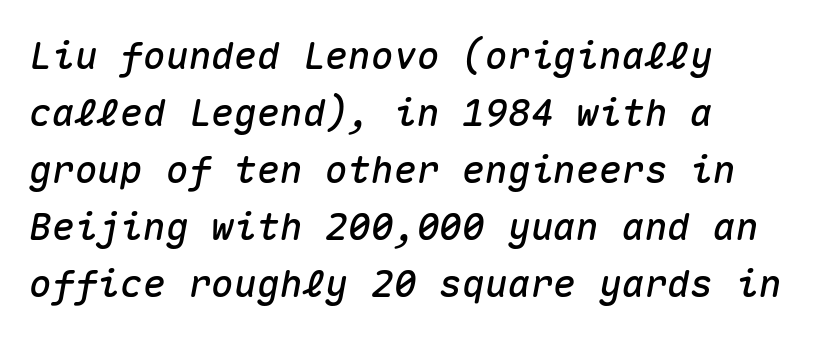
{"italic": "yes", "lean": "right", "slant_degrees": 10, "width": "normal", "stroke_contrast": "medium", "x_height": "medium", "monospaced": "yes", "underline": "no", "align": "left", "line_spacing": "normal", "line_spacing_ratio": 1.5, "letter_spacing": "normal", "letter_spacing_em": 0.0, "glyph_px": 38}
